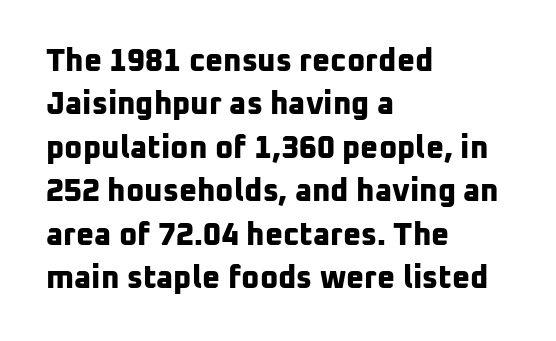
The image shows 31 px bold sans-serif type; set left-aligned, normal line spacing (1.4x), normal letter spacing, not underlined; low stroke contrast and a medium x-height.
